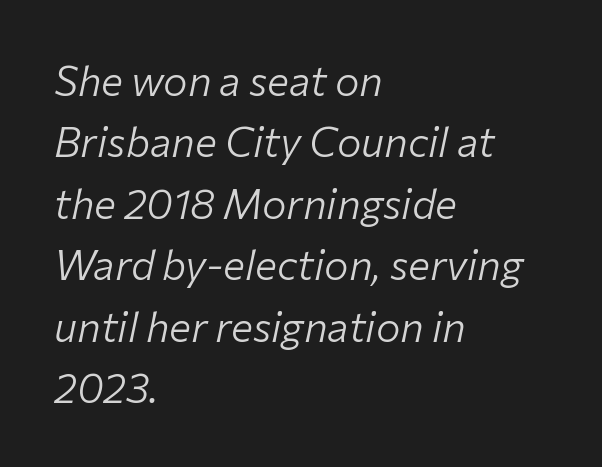
The image shows 41 px light type, italic (leaning right); set left-aligned, normal line spacing (1.5x), normal letter spacing, not underlined; low stroke contrast and a medium x-height.
